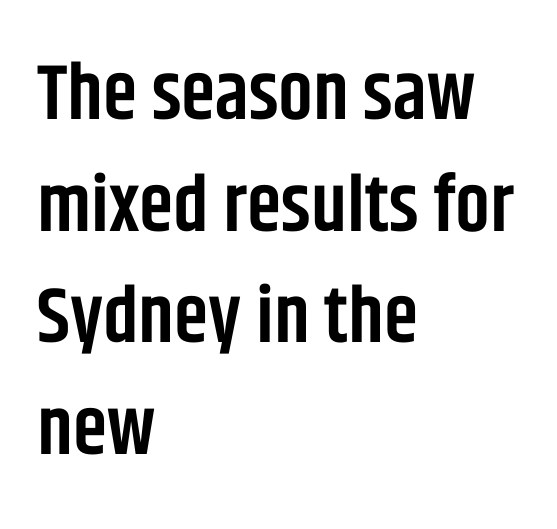
The image shows 78 px semibold, condensed sans-serif type, upright; set left-aligned, normal line spacing (1.43x), normal letter spacing, not underlined; low stroke contrast and a large x-height.
